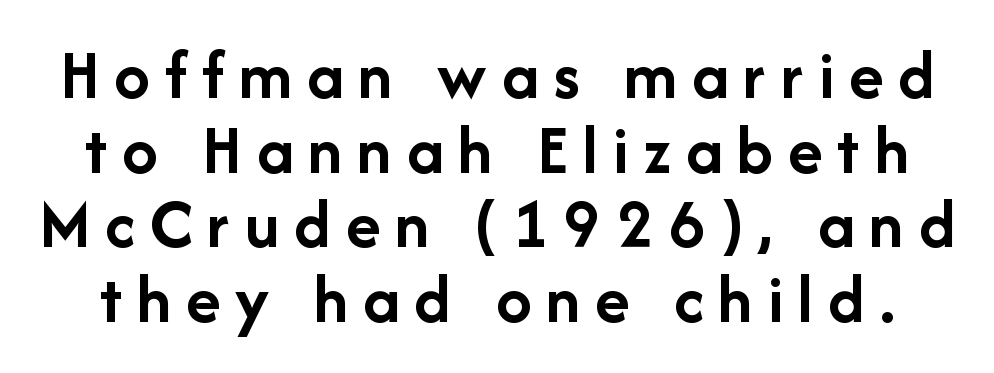
{"serif": "no", "italic": "no", "bold": "yes", "weight": "semibold", "width": "normal", "stroke_contrast": "low", "x_height": "medium", "monospaced": "no", "underline": "no", "line_spacing": "tight", "line_spacing_ratio": 1.05, "letter_spacing": "wide", "letter_spacing_em": 0.21, "glyph_px": 71}
